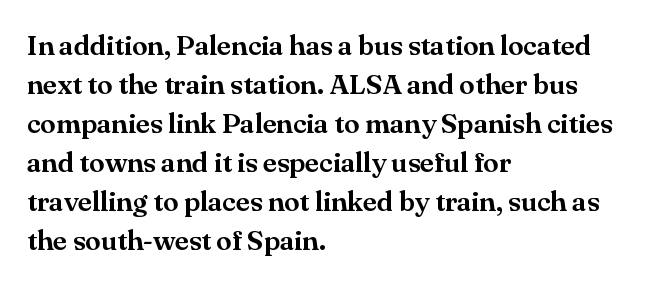
{"serif": "yes", "italic": "no", "width": "normal", "stroke_contrast": "medium", "x_height": "small", "monospaced": "no", "underline": "no", "align": "left", "line_spacing": "normal", "line_spacing_ratio": 1.39, "letter_spacing": "normal", "letter_spacing_em": 0.0, "glyph_px": 28}
